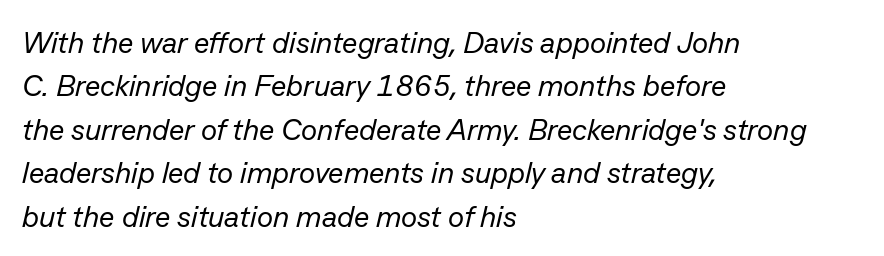
A normal amount of white space separates one row of letters from the next. In CSS terms this would be text-align: left. Students, note that the glyphs here touch the page at normal intervals. The words here are not underlined. You can tell it's italic because the verticals aren't actually vertical. Unbolded letterforms with no extra heft.
